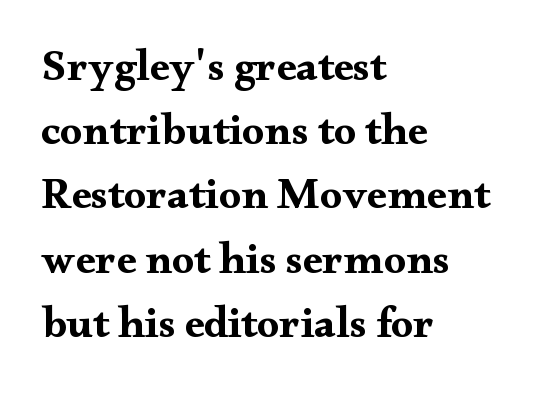
These words are printed bold, with thick strokes throughout. Standard letterfit; no display-style spreading of the glyphs. Yep, those are serifs on the letters. Glance below the letters and you will spot only blank space. Think of a printed novel: that variable character pitch is what you see here.
